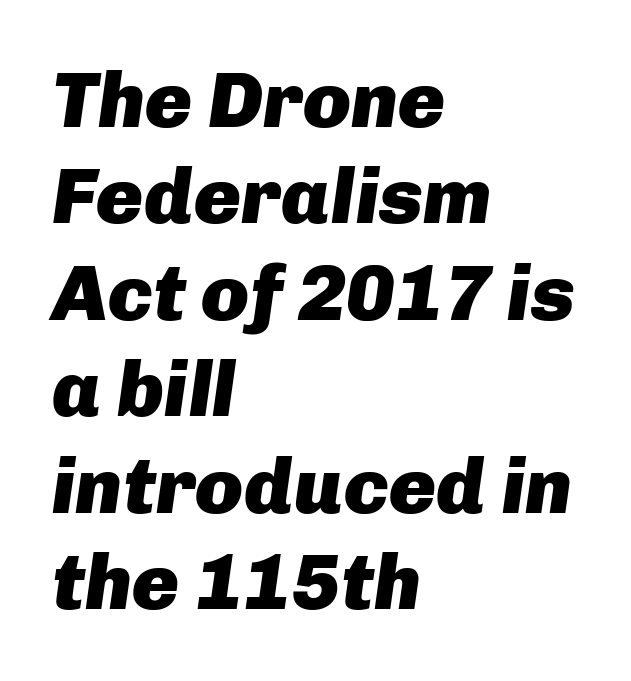
The letters advance in unequal steps, a hallmark of proportional type. This sample uses plain, unmodified letter spacing. The passage shown is not underscored anywhere. The rag falls on the right side of this text block.
